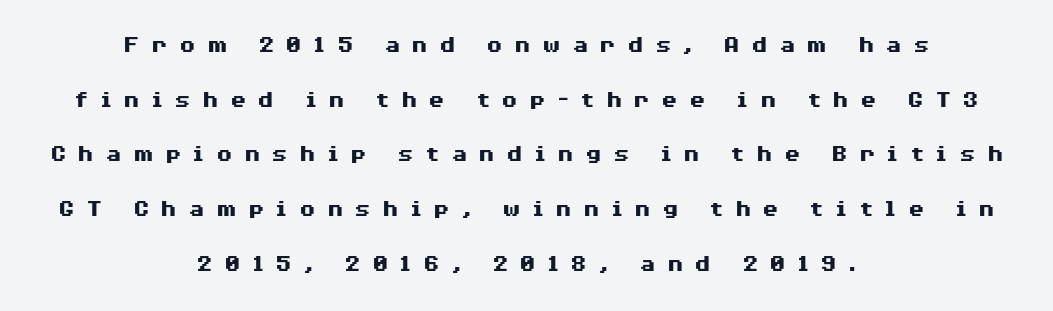
The image shows 24 px bold type, upright; set centered, loose line spacing (2.28x), unusually wide letter spacing (+0.46 em), not underlined.
